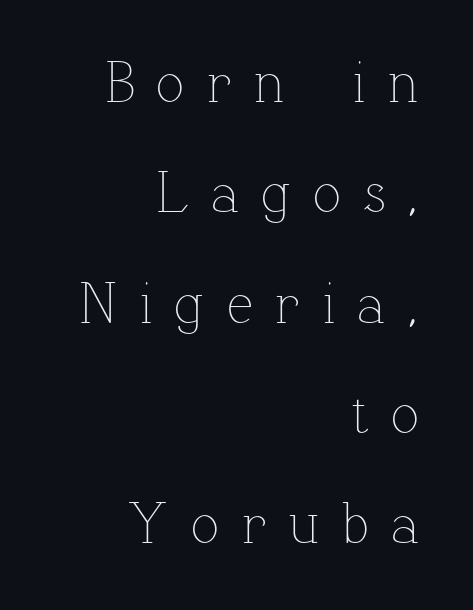
The typesetter chose a ragged-left arrangement here. Caption: face not bold, strokes unweighted. Each letter keeps its own natural width here, so spacing adapts to shape. The string is rendered with underlining switched off.
